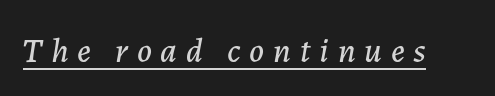
Q: Is the text italic (slanted)? A: Yes, it leans right by about 7 degrees.
Q: Is the text underlined? A: Yes.
Q: Is the spacing between letters normal or unusually wide? A: Unusually wide.
Q: Width (condensed, normal, or wide)? A: Normal.
Q: Stroke contrast? A: Low.
Q: x-height? A: Medium.
Q: Monospaced? A: No.
